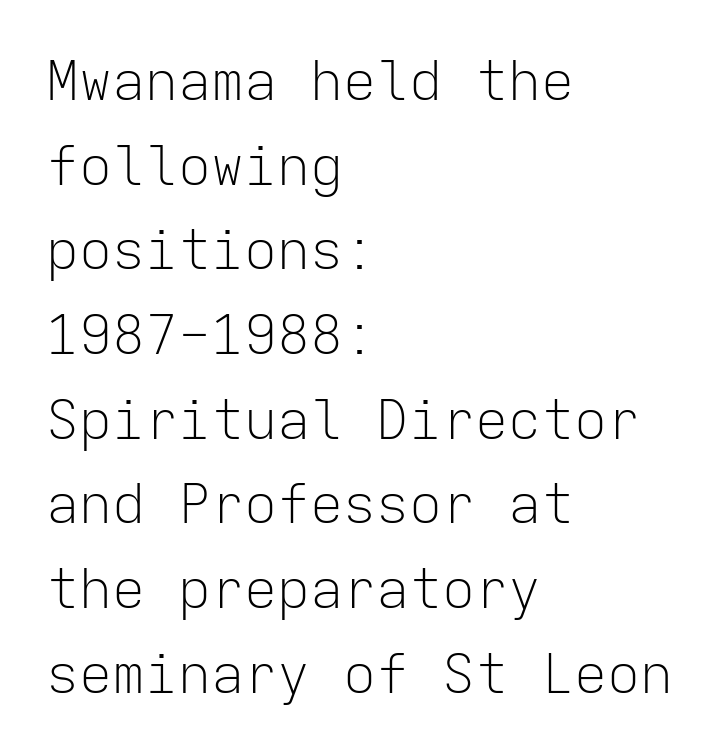
Q: Is the text bold? A: No.
Q: Is the text italic (slanted)? A: No, it is upright.
Q: Is the typeface a serif or a sans-serif typeface? A: Sans-serif.
Q: Is the text underlined? A: No.
Q: How is the paragraph aligned? A: Left-aligned.
Q: Is the spacing between letters normal or unusually wide? A: Normal.
Q: Is the spacing between lines tight, normal or loose? A: Normal.
Q: Width (condensed, normal, or wide)? A: Normal.
Q: Stroke contrast? A: Low.
Q: x-height? A: Medium.
Q: Monospaced? A: Yes.
